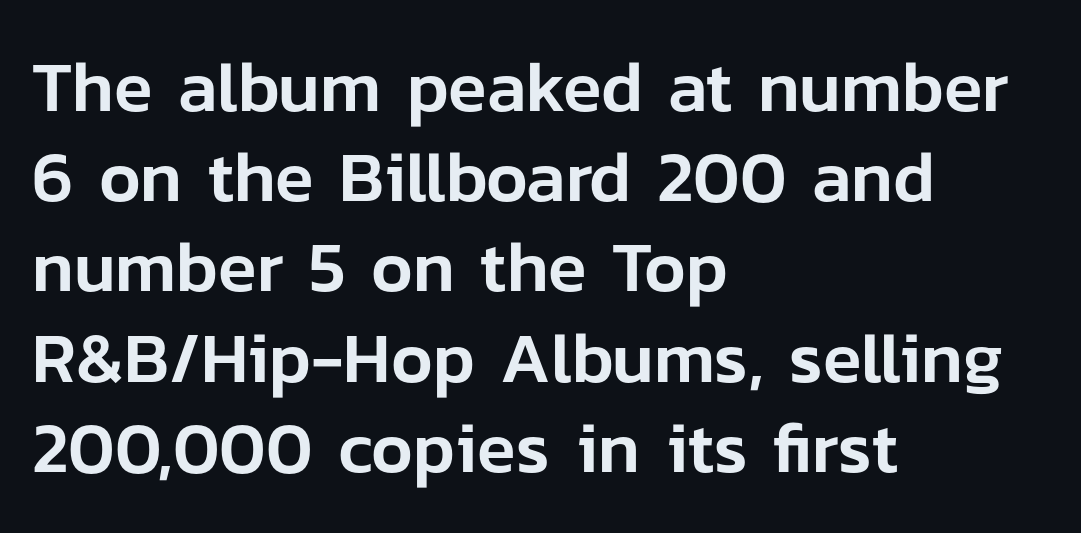
Q: Is the text italic (slanted)? A: No, it is upright.
Q: Is the typeface a serif or a sans-serif typeface? A: Sans-serif.
Q: Is the text underlined? A: No.
Q: How is the paragraph aligned? A: Left-aligned.
Q: Is the spacing between letters normal or unusually wide? A: Normal.
Q: Is the spacing between lines tight, normal or loose? A: Normal.
Q: Width (condensed, normal, or wide)? A: Normal.
Q: Stroke contrast? A: Low.
Q: x-height? A: Medium.
Q: Monospaced? A: No.
